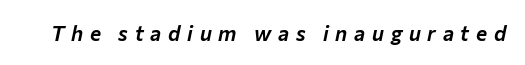
Q: Is the text italic (slanted)? A: Yes, it leans right by about 12 degrees.
Q: Is the text underlined? A: No.
Q: Is the spacing between letters normal or unusually wide? A: Unusually wide.
